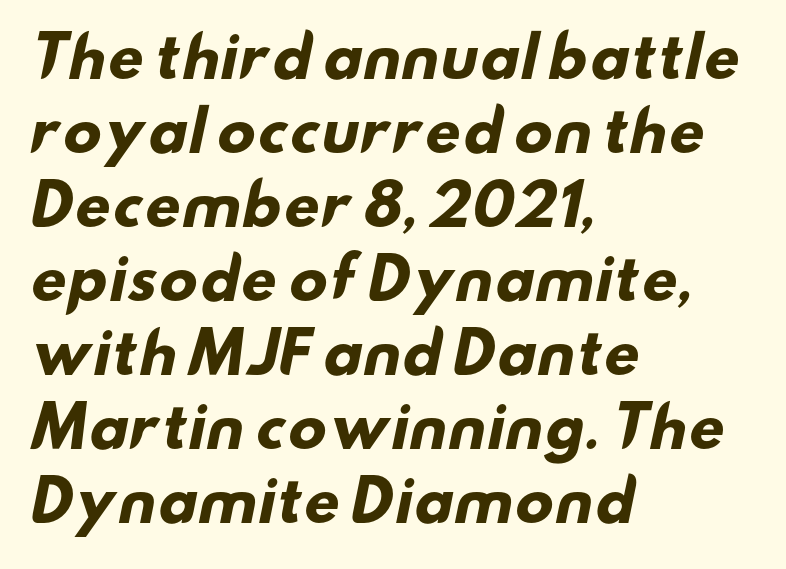
Notice how the passage keeps a crisp vertical edge on the left only. Serifs: no, the terminals of the letterforms are clean. These lines are rendered in a variable-pitch font. Decoration check: the copy has no underline. The rendering uses a moderate line-height, typical for paragraphs. This sample uses plain, unmodified letter spacing.
